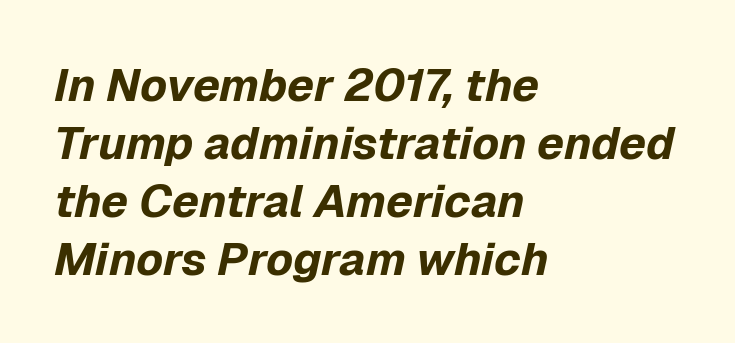
The image shows 46 px bold type, italic (leaning right); set left-aligned, normal line spacing (1.26x), normal letter spacing, not underlined; low stroke contrast and a medium x-height.
